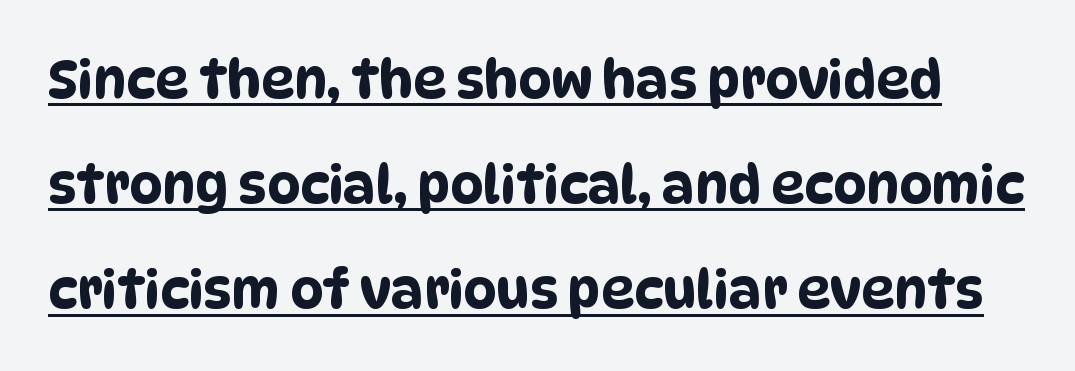
{"serif": "no", "width": "condensed", "stroke_contrast": "low", "x_height": "large", "monospaced": "no", "underline": "yes", "line_spacing": "loose", "line_spacing_ratio": 2.02, "letter_spacing": "normal", "letter_spacing_em": 0.0, "glyph_px": 52}
